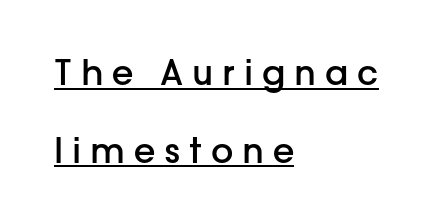
The image shows 35 px semibold sans-serif type, upright; set left-aligned, loose line spacing (2.22x), unusually wide letter spacing (+0.25 em), underlined; low stroke contrast and a medium x-height.
